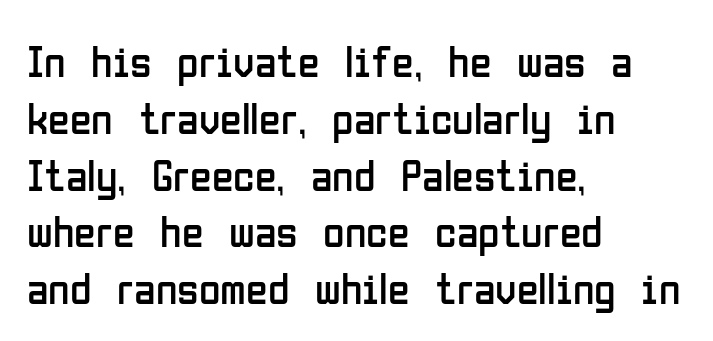
The image shows 44 px regular-weight, condensed sans-serif type, upright; set left-aligned, normal line spacing (1.29x), normal letter spacing, not underlined; low stroke contrast and a medium x-height.
